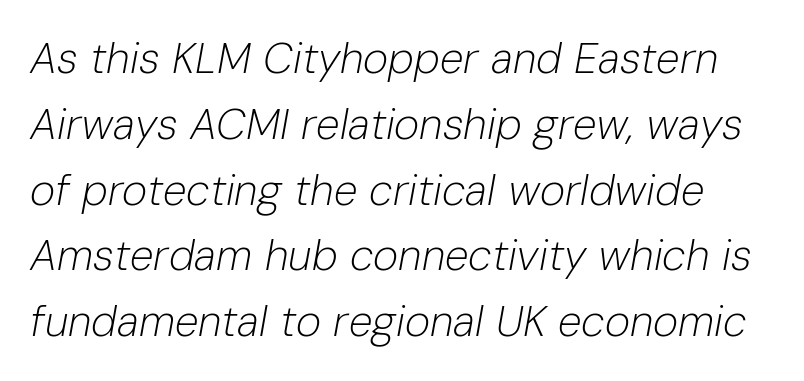
The image shows 43 px light type, italic (leaning right); set normal line spacing (1.53x), normal letter spacing, not underlined; low stroke contrast and a medium x-height.
